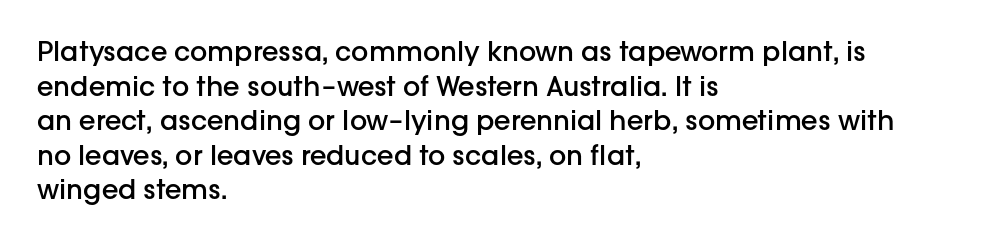
Set as a demibold, roughly 600 on the weight scale. The rendering anchors every line to the left-hand side. Tracking here is standard; glyphs follow each other at the usual distance. In terms of posture, this sample is upright. Each row of text sits above clean, open space.
